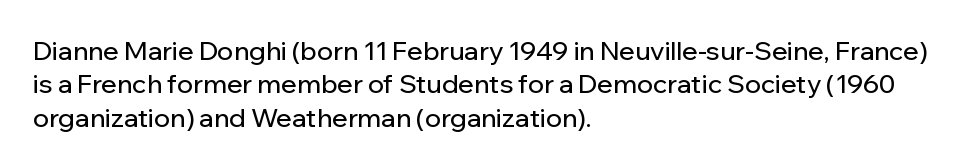
{"italic": "no", "underline": "no", "align": "left", "line_spacing": "normal", "line_spacing_ratio": 1.28, "letter_spacing": "normal", "letter_spacing_em": 0.0, "glyph_px": 26}
